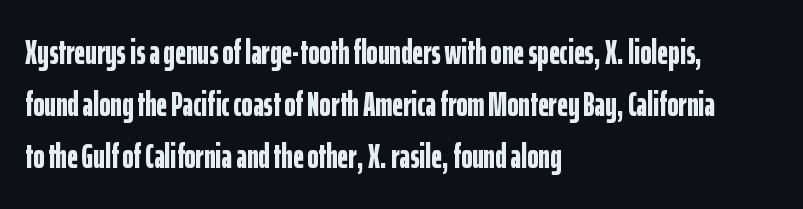
{"serif": "no", "italic": "no", "bold": "yes", "weight": "bold", "width": "condensed", "stroke_contrast": "low", "x_height": "medium", "monospaced": "no", "underline": "no", "align": "left", "line_spacing": "normal", "line_spacing_ratio": 1.53, "letter_spacing": "normal", "letter_spacing_em": 0.0, "glyph_px": 34}
